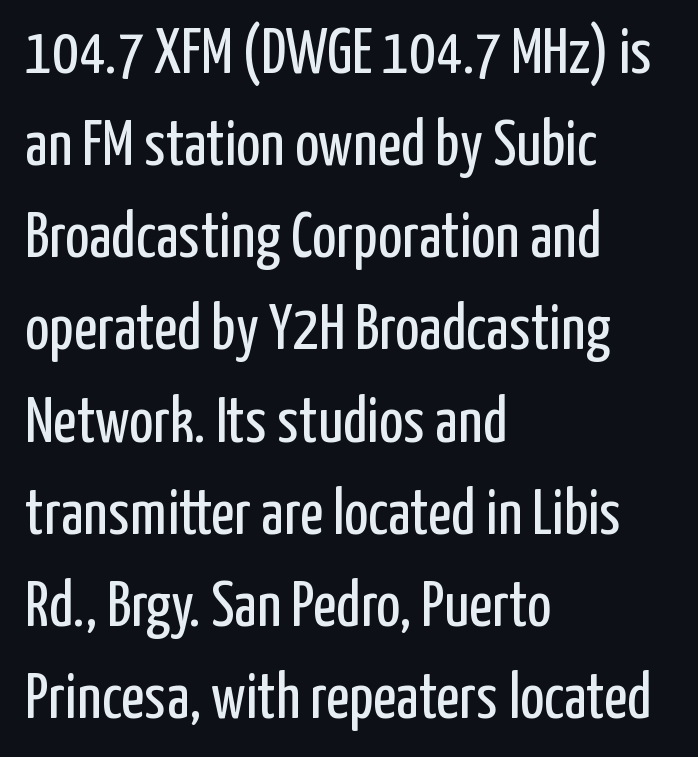
Q: Is the text bold? A: No.
Q: Is the text italic (slanted)? A: No, it is upright.
Q: Is the typeface a serif or a sans-serif typeface? A: Sans-serif.
Q: Is the text underlined? A: No.
Q: How is the paragraph aligned? A: Left-aligned.
Q: Is the spacing between letters normal or unusually wide? A: Normal.
Q: Is the spacing between lines tight, normal or loose? A: Normal.
Q: Width (condensed, normal, or wide)? A: Condensed.
Q: Stroke contrast? A: Low.
Q: x-height? A: Medium.
Q: Monospaced? A: No.
